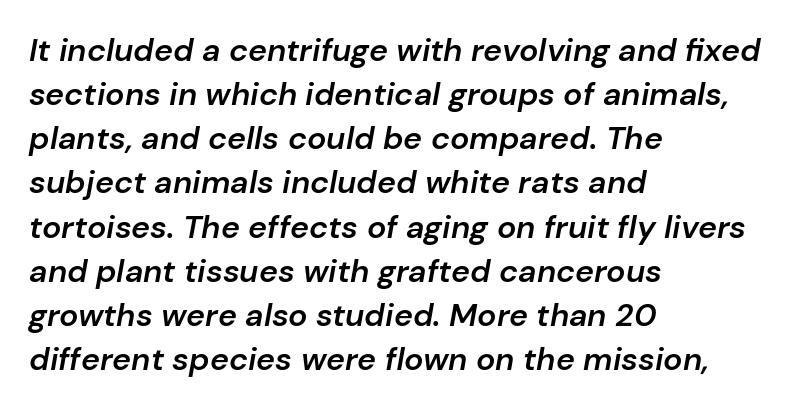
The image shows 32 px semibold type, italic (leaning right); set left-aligned, normal line spacing (1.38x), normal letter spacing, not underlined; low stroke contrast and a medium x-height.
